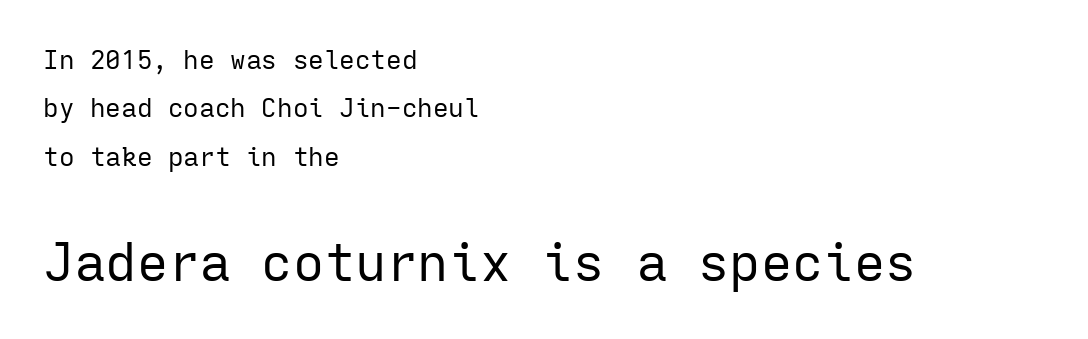
The image shows 52 px regular-weight sans-serif type, upright, monospaced; set left-aligned, line spacing 1.86x, normal letter spacing, not underlined; the second (bottom) block is 2.0x larger; low stroke contrast and a medium x-height.
